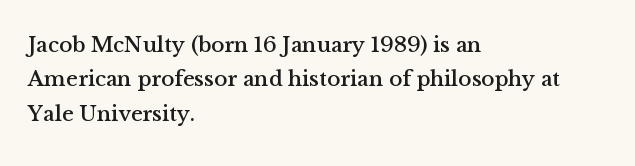
The image shows 22 px text type, upright; set left-aligned, normal line spacing (1.56x), normal letter spacing, not underlined.
